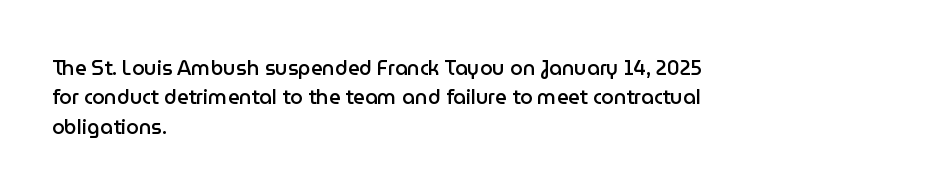
Q: Is the text bold? A: Semi-bold.
Q: Is the text italic (slanted)? A: No, it is upright.
Q: Is the text underlined? A: No.
Q: How is the paragraph aligned? A: Left-aligned.
Q: Is the spacing between letters normal or unusually wide? A: Normal.
Q: Is the spacing between lines tight, normal or loose? A: Normal.
